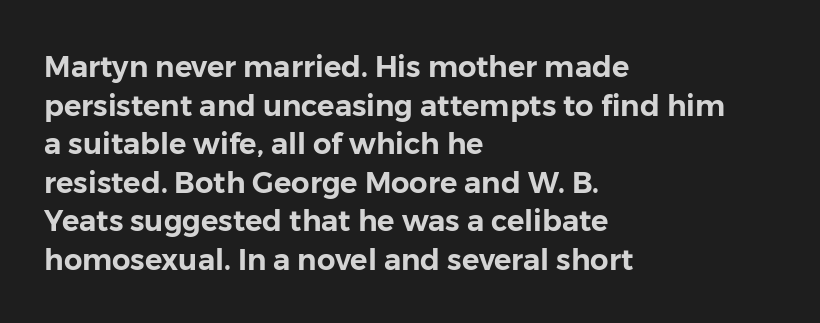
Casual observation: everything's shoved over to the left. Are there feet on the stems? There aren't — it's a sans. Check the space under the baseline: it is left empty. Characters remain perfectly vertical along every line. Inter-character spacing is left at the font's built-in metrics.
